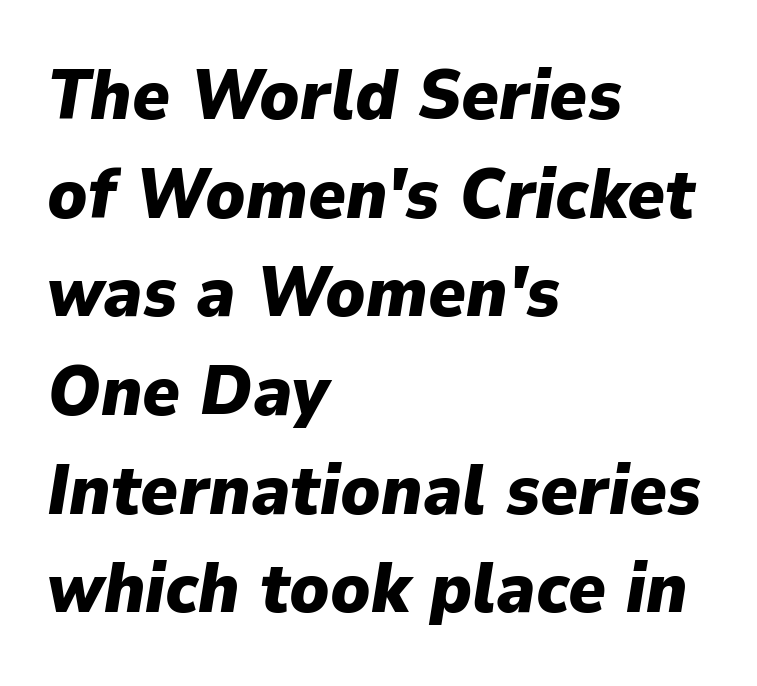
{"italic": "yes", "lean": "right", "slant_degrees": 9, "bold": "yes", "weight": "heavy", "width": "normal", "stroke_contrast": "low", "x_height": "medium", "monospaced": "no", "underline": "no", "align": "left", "line_spacing": "normal", "line_spacing_ratio": 1.39, "letter_spacing": "normal", "letter_spacing_em": 0.0, "glyph_px": 71}
